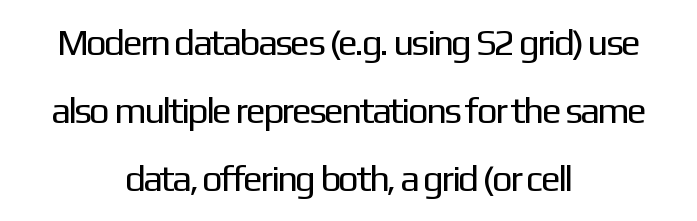
Q: Is the text bold? A: No.
Q: Is the text italic (slanted)? A: No, it is upright.
Q: Is the typeface a serif or a sans-serif typeface? A: Sans-serif.
Q: Is the text underlined? A: No.
Q: How is the paragraph aligned? A: Centered.
Q: Is the spacing between letters normal or unusually wide? A: Normal.
Q: Width (condensed, normal, or wide)? A: Normal.
Q: Stroke contrast? A: Low.
Q: x-height? A: Medium.
Q: Monospaced? A: No.
